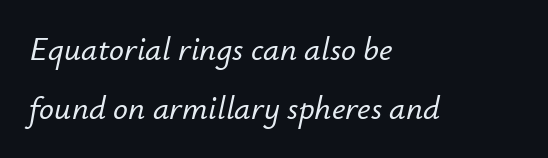
{"italic": "yes", "lean": "right", "slant_degrees": 12, "width": "normal", "stroke_contrast": "low", "x_height": "small", "monospaced": "no", "underline": "no", "align": "left", "line_spacing_ratio": 1.78, "letter_spacing": "normal", "letter_spacing_em": 0.0, "glyph_px": 33}
